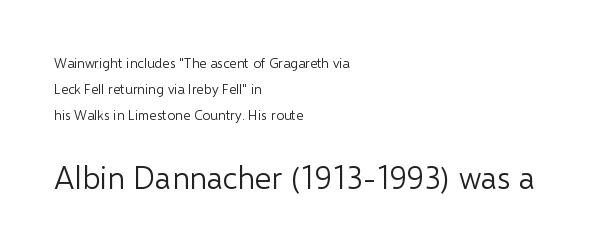
{"serif": "no", "italic": "no", "bold": "no", "weight": "light", "width": "normal", "stroke_contrast": "low", "x_height": "medium", "monospaced": "no", "underline": "no", "align": "left", "line_spacing_ratio": 1.85, "letter_spacing": "normal", "letter_spacing_em": 0.0, "larger_block": "second", "size_ratio": 2.29, "glyph_px": 32}
